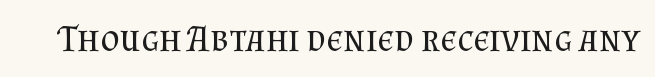
Q: Is the text bold? A: No.
Q: Is the text italic (slanted)? A: No, it is upright.
Q: Is the typeface a serif or a sans-serif typeface? A: Serif.
Q: Is the text underlined? A: No.
Q: Is the spacing between letters normal or unusually wide? A: Normal.
Q: Width (condensed, normal, or wide)? A: Normal.
Q: Stroke contrast? A: Medium.
Q: x-height? A: Small.
Q: Monospaced? A: No.
